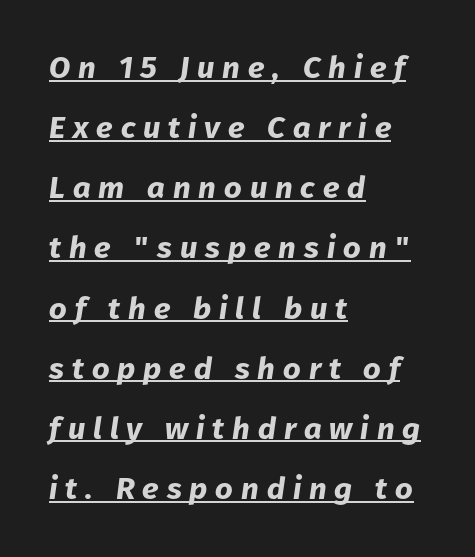
{"italic": "yes", "lean": "right", "slant_degrees": 8, "bold": "yes", "weight": "bold", "width": "normal", "stroke_contrast": "low", "x_height": "medium", "monospaced": "no", "underline": "yes", "align": "left", "line_spacing": "loose", "line_spacing_ratio": 1.94, "letter_spacing": "wide", "letter_spacing_em": 0.25, "glyph_px": 31}
